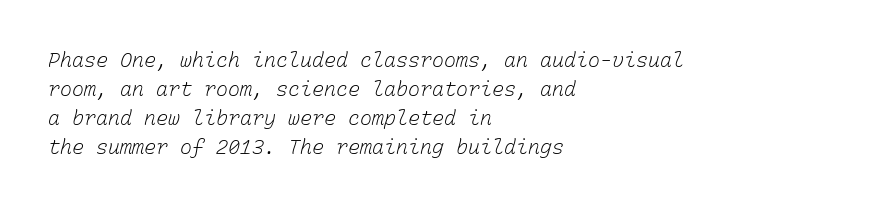
Q: Is the text bold? A: No.
Q: Is the text underlined? A: No.
Q: How is the paragraph aligned? A: Left-aligned.
Q: Is the spacing between letters normal or unusually wide? A: Normal.
Q: Is the spacing between lines tight, normal or loose? A: Normal.
